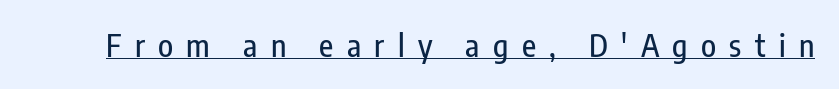
Does the type have serifs? No, each stem ends abruptly. You could not count columns in this text — the font is proportionally spaced. Underline: present. Posture: upright roman. A typesetter would call this heavily tracked-out type.
